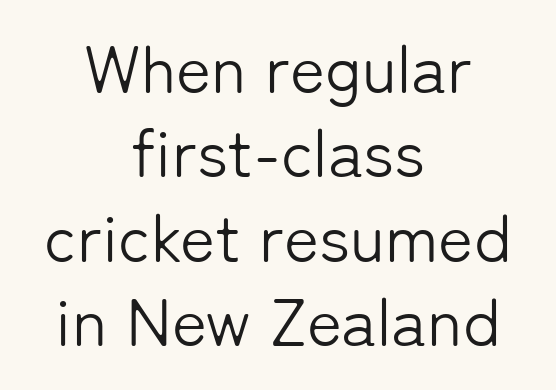
Q: Is the text bold? A: No.
Q: Is the text italic (slanted)? A: No, it is upright.
Q: Is the typeface a serif or a sans-serif typeface? A: Sans-serif.
Q: Is the text underlined? A: No.
Q: How is the paragraph aligned? A: Centered.
Q: Is the spacing between letters normal or unusually wide? A: Normal.
Q: Is the spacing between lines tight, normal or loose? A: Normal.
Q: Width (condensed, normal, or wide)? A: Normal.
Q: Stroke contrast? A: Low.
Q: x-height? A: Medium.
Q: Monospaced? A: No.
